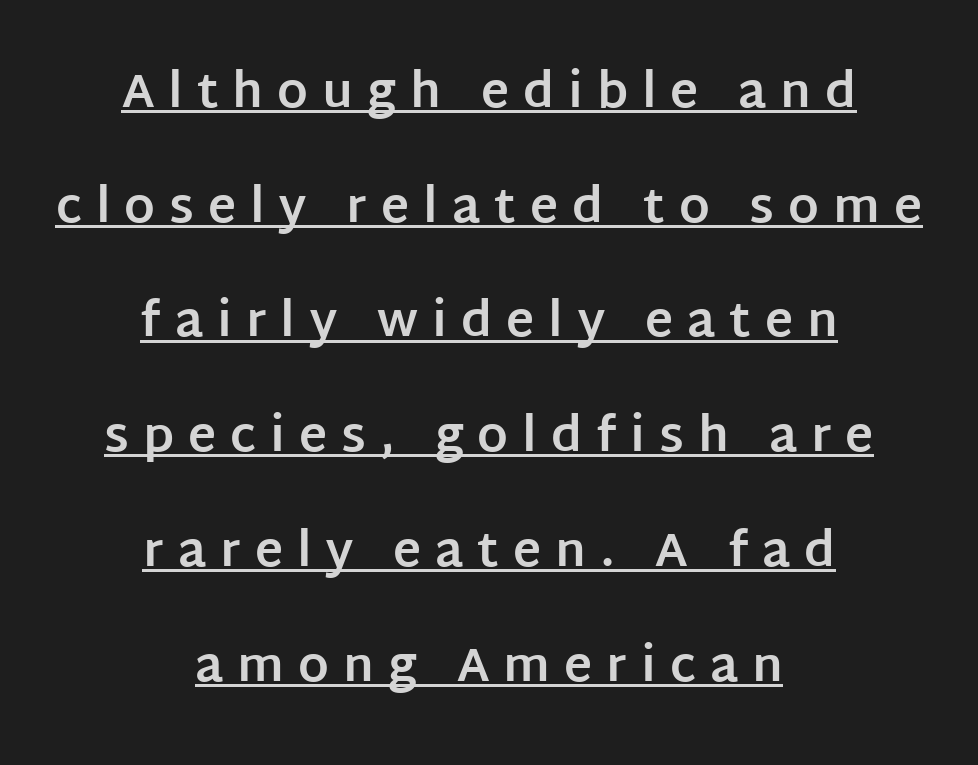
The image shows 48 px bold sans-serif type, upright; set centered, loose line spacing (2.39x), unusually wide letter spacing (+0.29 em), underlined; low stroke contrast and a large x-height.
